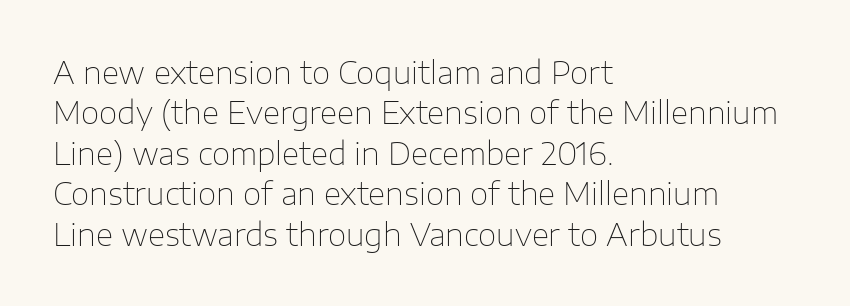
Q: Is the text bold? A: No.
Q: Is the text italic (slanted)? A: No, it is upright.
Q: Is the typeface a serif or a sans-serif typeface? A: Sans-serif.
Q: Is the text underlined? A: No.
Q: How is the paragraph aligned? A: Left-aligned.
Q: Is the spacing between letters normal or unusually wide? A: Normal.
Q: Is the spacing between lines tight, normal or loose? A: Normal.
Q: Width (condensed, normal, or wide)? A: Normal.
Q: Stroke contrast? A: Low.
Q: x-height? A: Medium.
Q: Monospaced? A: No.
